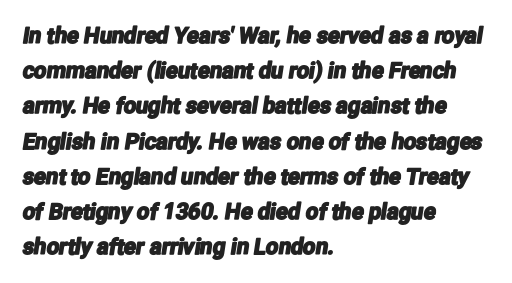
Default kerning and tracking; the words read as compact shapes. No word sits above an underline. This sample keeps an unexceptional amount of space between lines. Horizontal alignment here is leftward, the default for most running prose.
